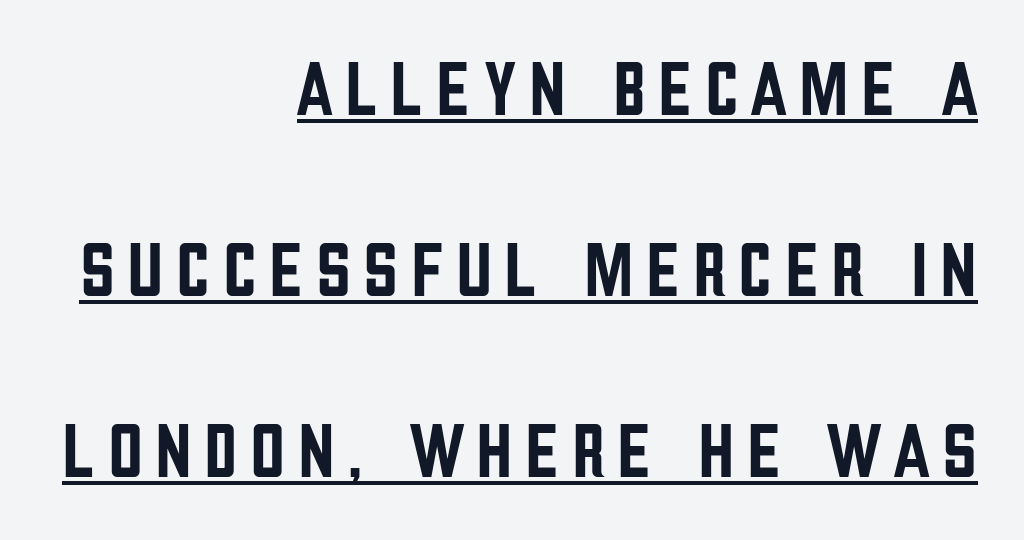
{"serif": "no", "italic": "no", "width": "condensed", "stroke_contrast": "low", "x_height": "large", "monospaced": "no", "underline": "yes", "align": "right", "line_spacing": "loose", "line_spacing_ratio": 2.35, "glyph_px": 77}
